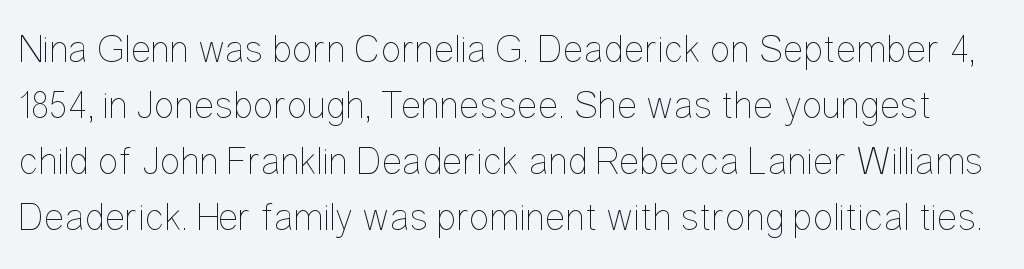
{"italic": "no", "bold": "no", "weight": "thin", "width": "condensed", "stroke_contrast": "low", "x_height": "medium", "monospaced": "no", "underline": "no", "line_spacing": "normal", "line_spacing_ratio": 1.44, "letter_spacing": "normal", "letter_spacing_em": 0.0, "glyph_px": 39}
